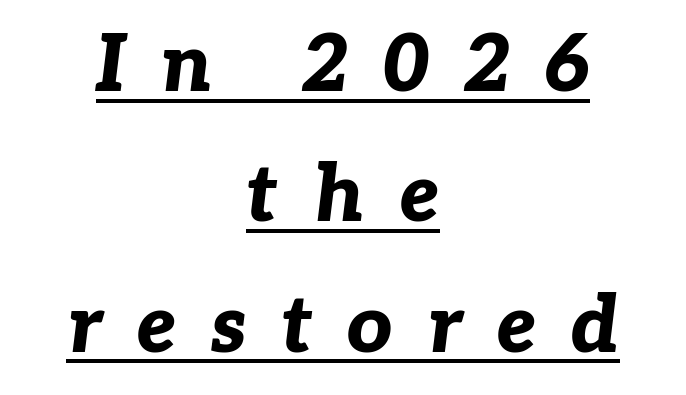
{"italic": "yes", "lean": "right", "slant_degrees": 7, "bold": "yes", "weight": "bold", "width": "normal", "stroke_contrast": "low", "x_height": "medium", "monospaced": "no", "underline": "yes", "align": "center", "line_spacing": "normal", "line_spacing_ratio": 1.65, "letter_spacing": "wide", "letter_spacing_em": 0.44, "glyph_px": 79}
